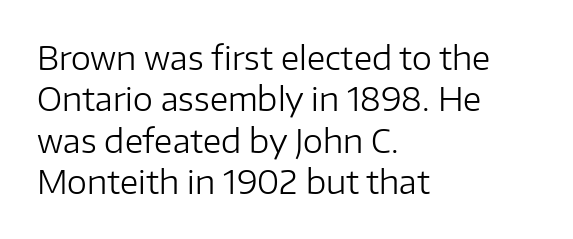
The image shows 32 px regular-weight sans-serif type, upright; set left-aligned, normal line spacing (1.29x), normal letter spacing, not underlined; low stroke contrast and a medium x-height.
